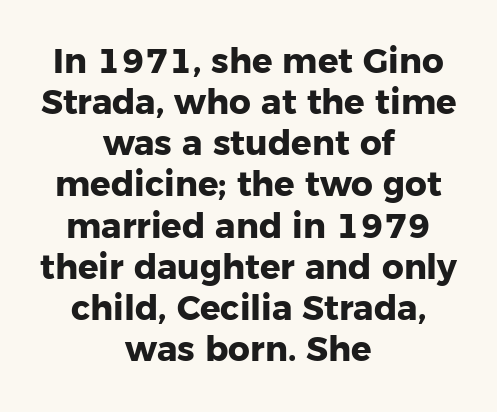
The image shows 34 px heavy sans-serif type, upright; set centered, line spacing 1.21x, normal letter spacing, not underlined; low stroke contrast and a medium x-height.
